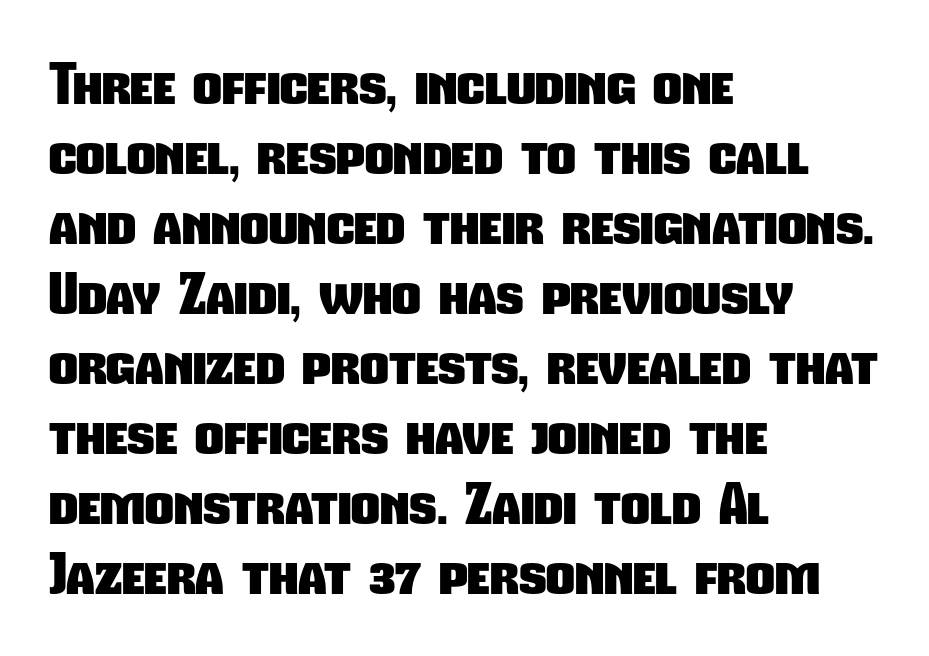
Vertically, the passage feels balanced, rows spaced as you'd expect. Look at the tracking — it's just the regular setting, nothing added. Plenty of ink on the page — the face is bold. Reading down the block, your eye returns to a fixed left position each line.
